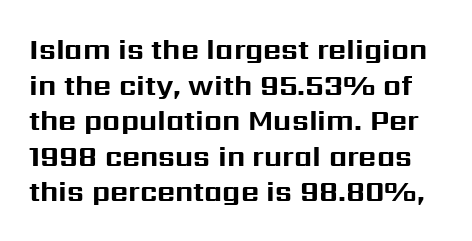
The image shows 28 px bold sans-serif type, upright; set normal line spacing (1.27x), normal letter spacing, not underlined; medium stroke contrast and a medium x-height.
